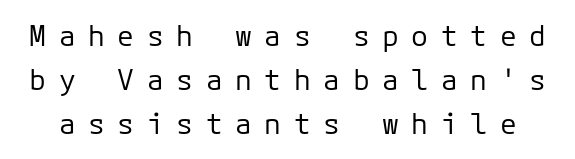
The image shows 28 px regular-weight sans-serif type, upright; set normal line spacing (1.57x), unusually wide letter spacing (+0.45 em), not underlined; low stroke contrast and a medium x-height.
